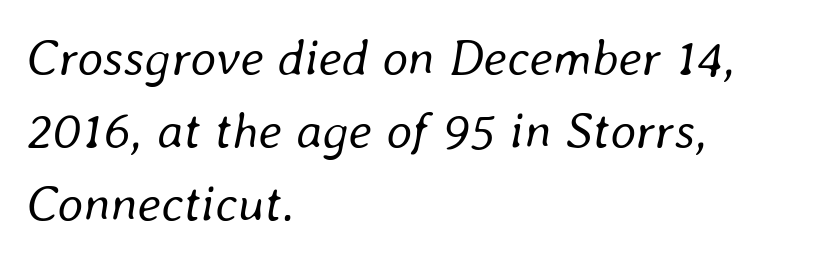
The image shows 51 px regular-weight type, italic (leaning right); set left-aligned, normal line spacing (1.43x), normal letter spacing, not underlined; low stroke contrast and a medium x-height.
